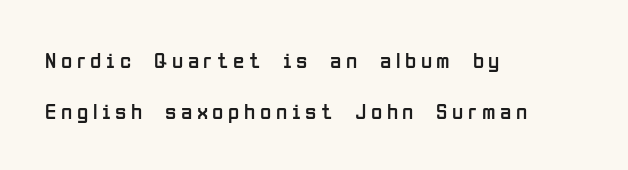
There is plenty of visible air inserted between adjacent glyphs. In terms of posture, this sample is upright. Layout note: lines flush left. A bare baseline throughout the passage.
